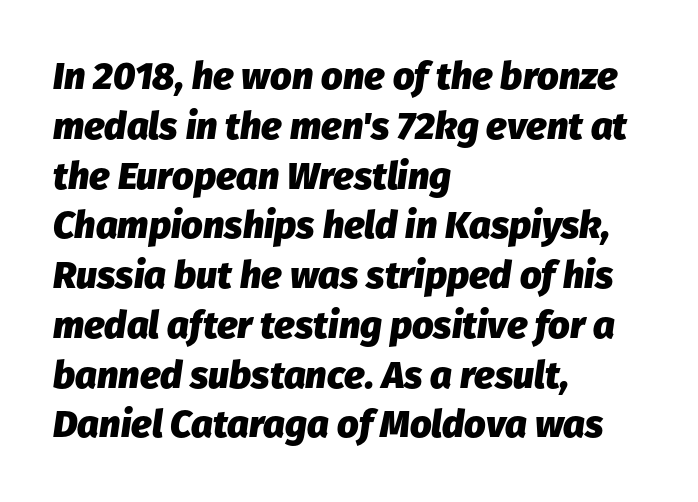
The image shows 38 px heavy type, italic (leaning right); set left-aligned, normal line spacing (1.31x), normal letter spacing, not underlined; low stroke contrast and a medium x-height.
